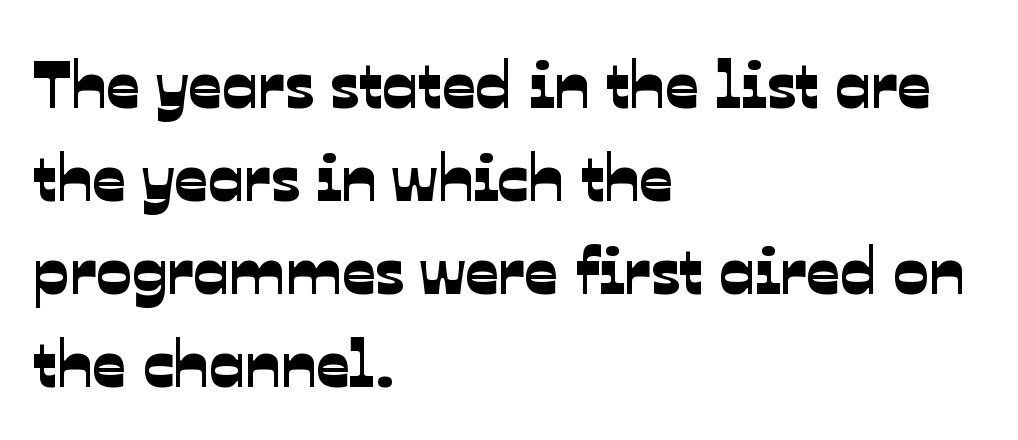
The passage shown is not underscored anywhere. This sample uses a sans-serif face. Do the characters align in a grid? No, the font is proportional. The rendering anchors every line to the left-hand side.
